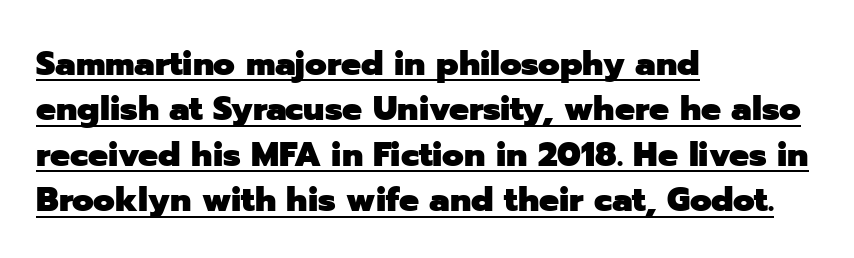
The image shows 35 px heavy sans-serif type, upright; set left-aligned, normal line spacing (1.3x), normal letter spacing, underlined; low stroke contrast and a medium x-height.
